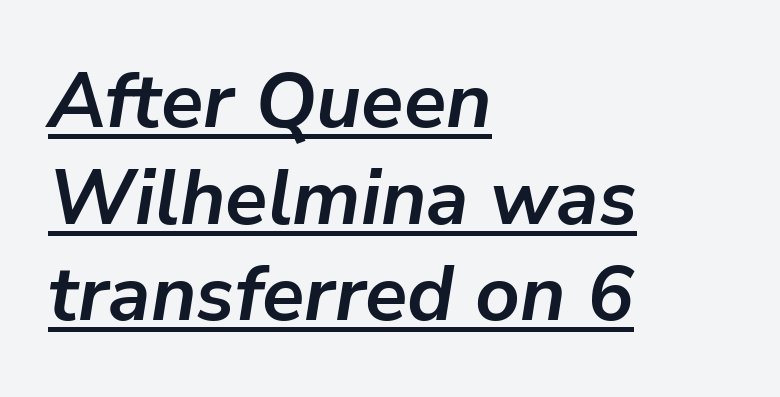
You could not count columns in this text — the font is proportionally spaced. These lines keep a tight, regular rhythm from letter to letter. Does the lettering tilt? It does — this is italic. Notice how thick the strokes are: this is what a full bold looks like.
